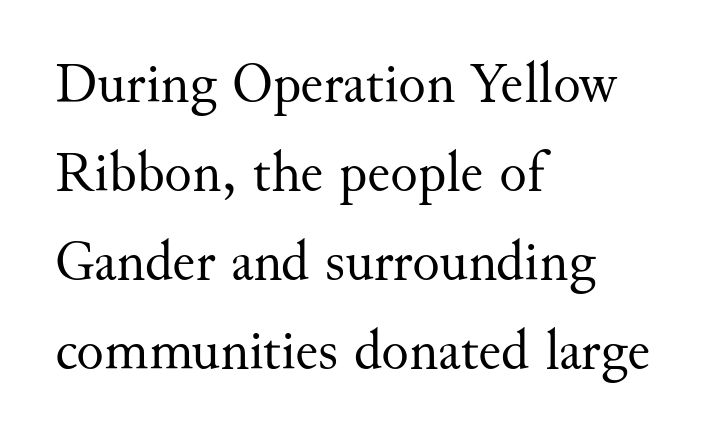
Notice how descenders clear the ascenders below comfortably — that's standard leading. Any mark beneath the type? The region is blank. The rendering anchors every line to the left-hand side. Quick note: not italic, upright. I'd call this a serif setting — the letters wear small feet. Honestly, the letter spacing is just normal — you wouldn't notice it.
